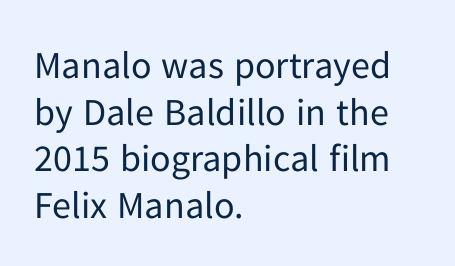
The image shows 38 px regular-weight sans-serif type, upright; set left-aligned, line spacing 1.23x, normal letter spacing, not underlined; low stroke contrast and a medium x-height.
